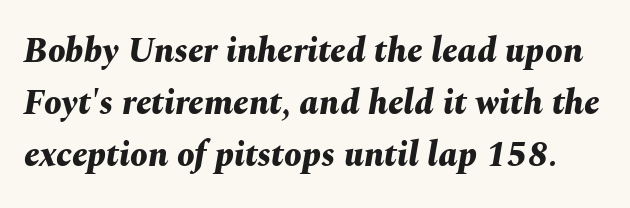
The image shows 35 px bold type, italic (leaning right); set normal line spacing (1.49x), normal letter spacing, not underlined; medium stroke contrast and a medium x-height.
